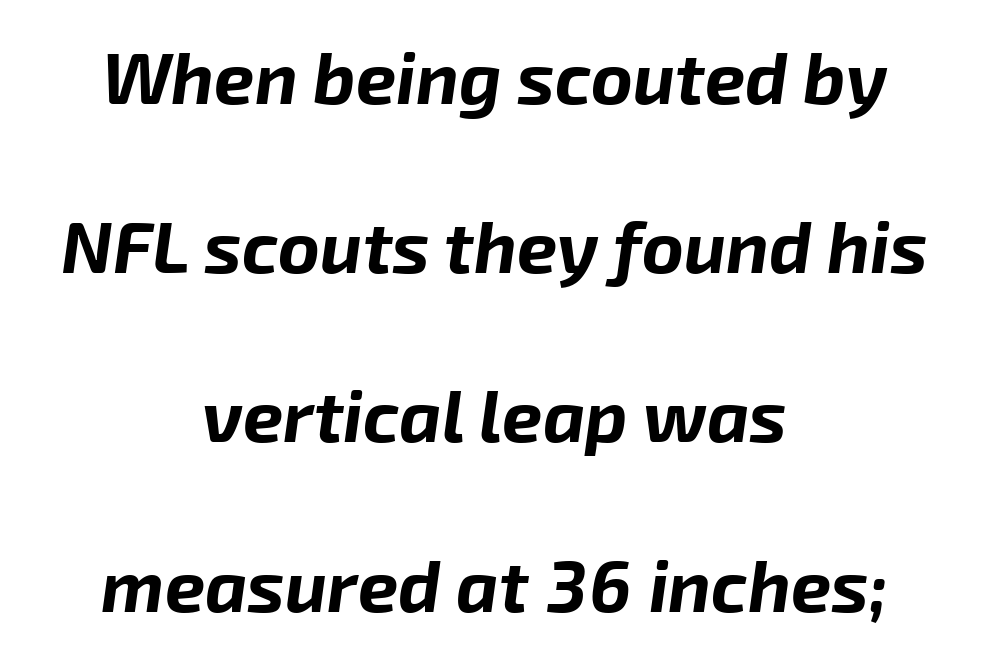
The image shows 72 px bold type, italic (leaning right); set centered, loose line spacing (2.35x), normal letter spacing, not underlined; low stroke contrast and a medium x-height.
